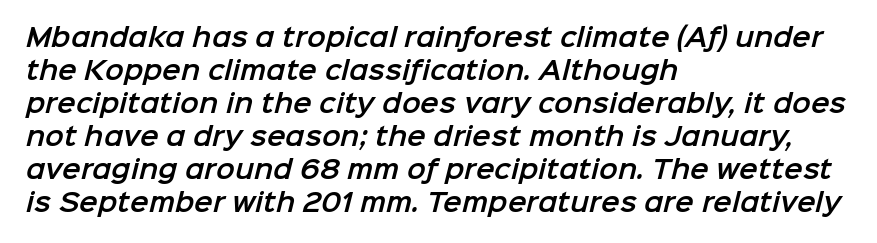
{"underline": "no", "align": "left", "line_spacing": "normal", "line_spacing_ratio": 1.32, "letter_spacing": "normal", "letter_spacing_em": 0.0, "glyph_px": 25}
